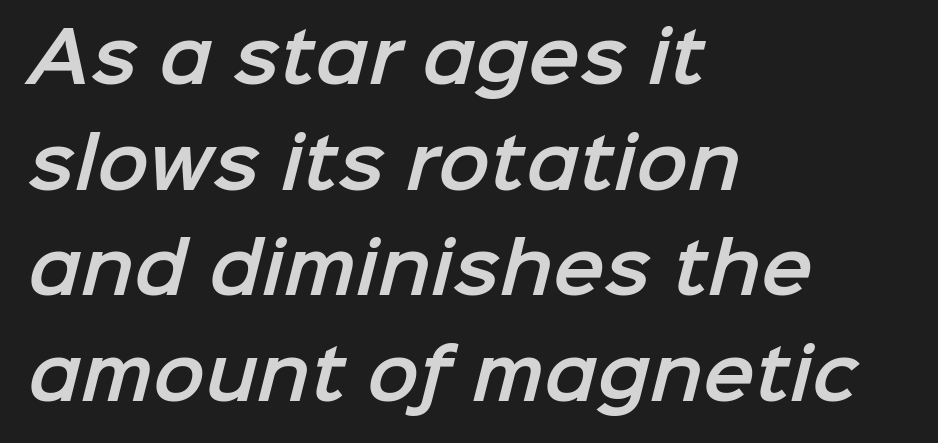
The image shows 69 px sans-serif type; set left-aligned, normal line spacing (1.53x), normal letter spacing, not underlined; low stroke contrast and a medium x-height.
